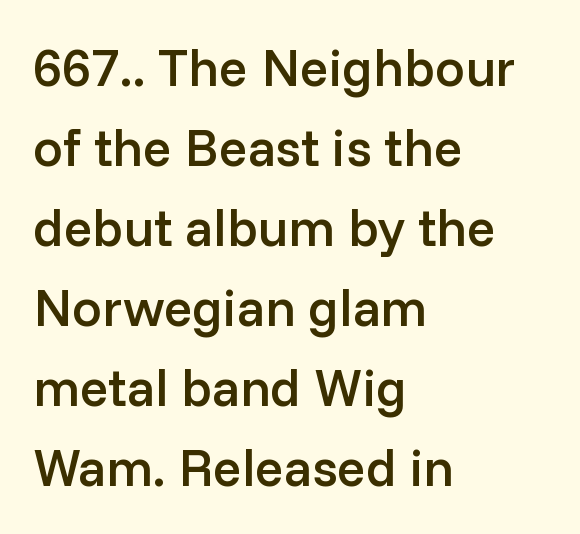
The image shows 53 px semibold sans-serif type, upright; set left-aligned, normal line spacing (1.51x), normal letter spacing, not underlined; low stroke contrast and a medium x-height.
